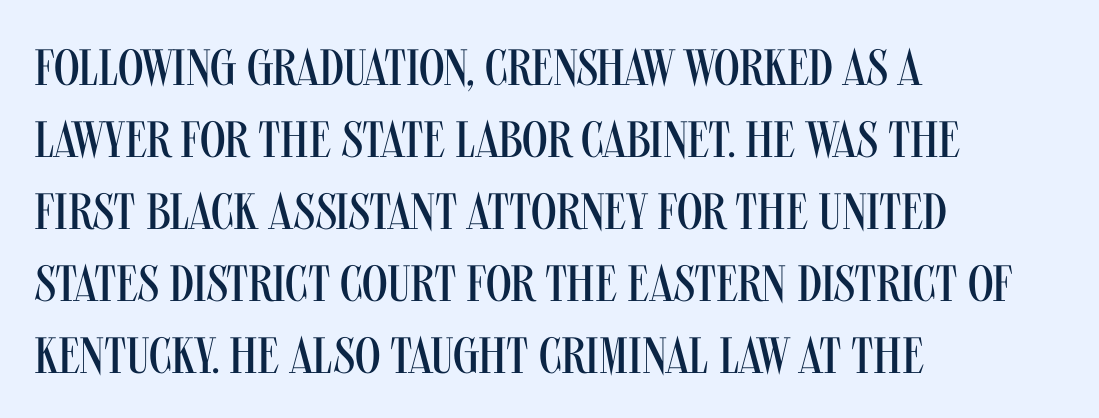
The image shows 51 px regular-weight, condensed sans-serif type, upright; set left-aligned, normal line spacing (1.41x), normal letter spacing, not underlined; medium stroke contrast and a large x-height.
